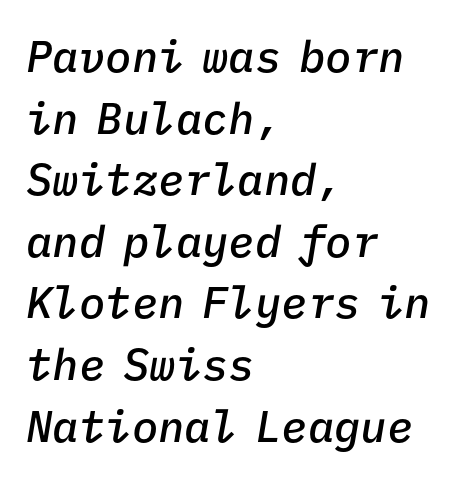
Q: Is the text bold? A: Semi-bold.
Q: Is the text italic (slanted)? A: Yes, it leans right by about 9 degrees.
Q: Is the text underlined? A: No.
Q: How is the paragraph aligned? A: Left-aligned.
Q: Is the spacing between letters normal or unusually wide? A: Normal.
Q: Is the spacing between lines tight, normal or loose? A: Normal.
Q: Width (condensed, normal, or wide)? A: Normal.
Q: Stroke contrast? A: Low.
Q: x-height? A: Medium.
Q: Monospaced? A: Yes.
